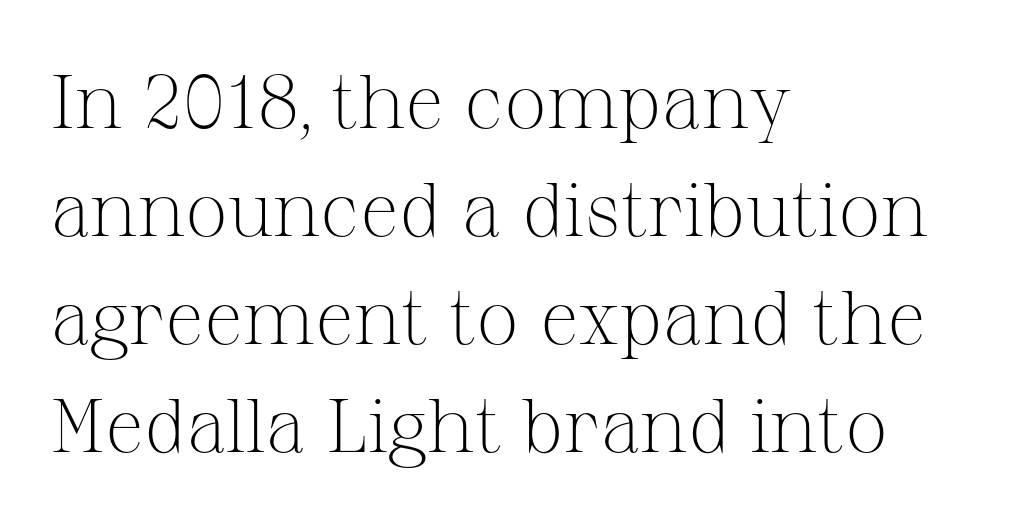
The face used here is proportionally spaced, like ordinary book or web type. The paragraph shown leans on its left margin. Is this a sans? No — the strokes have serifs. Vertical spacing — default. A typesetter would mark this as roman, not italic. Underlining? Definitely not there.
